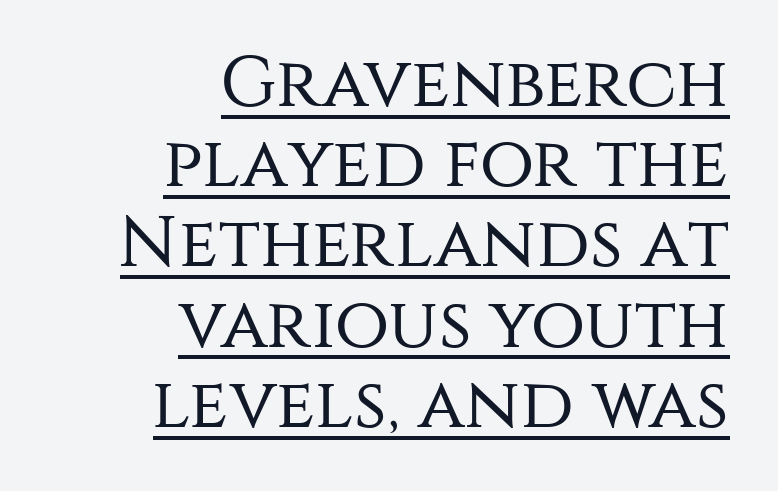
The image shows 71 px regular-weight sans-serif type, upright; set right-aligned, tight line spacing (1.13x), normal letter spacing, underlined; medium stroke contrast and a large x-height.
